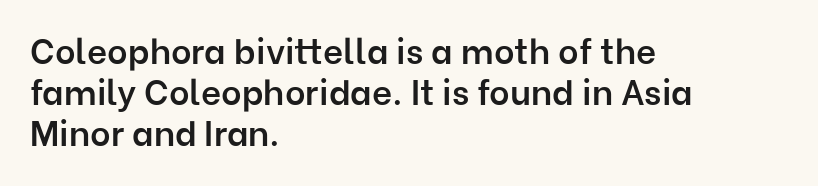
Q: Is the text bold? A: Semi-bold.
Q: Is the text italic (slanted)? A: No, it is upright.
Q: Is the typeface a serif or a sans-serif typeface? A: Sans-serif.
Q: Is the text underlined? A: No.
Q: How is the paragraph aligned? A: Left-aligned.
Q: Is the spacing between letters normal or unusually wide? A: Normal.
Q: Width (condensed, normal, or wide)? A: Normal.
Q: Stroke contrast? A: Low.
Q: x-height? A: Medium.
Q: Monospaced? A: No.
